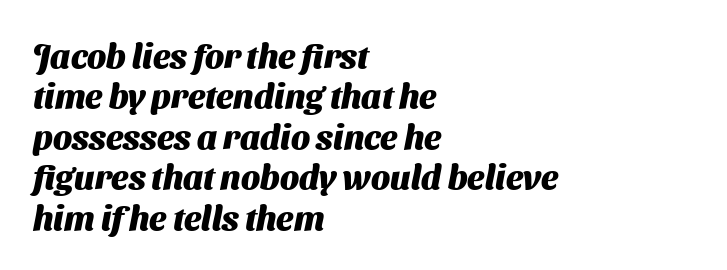
In terms of letterform style, serifs are entirely absent. Glyph-to-glyph distance matches everyday printed text. Anything drawn beneath the words? Only blank space. Strong, thick strokes mark this as bold type. The letters advance in unequal steps, a hallmark of proportional type.
